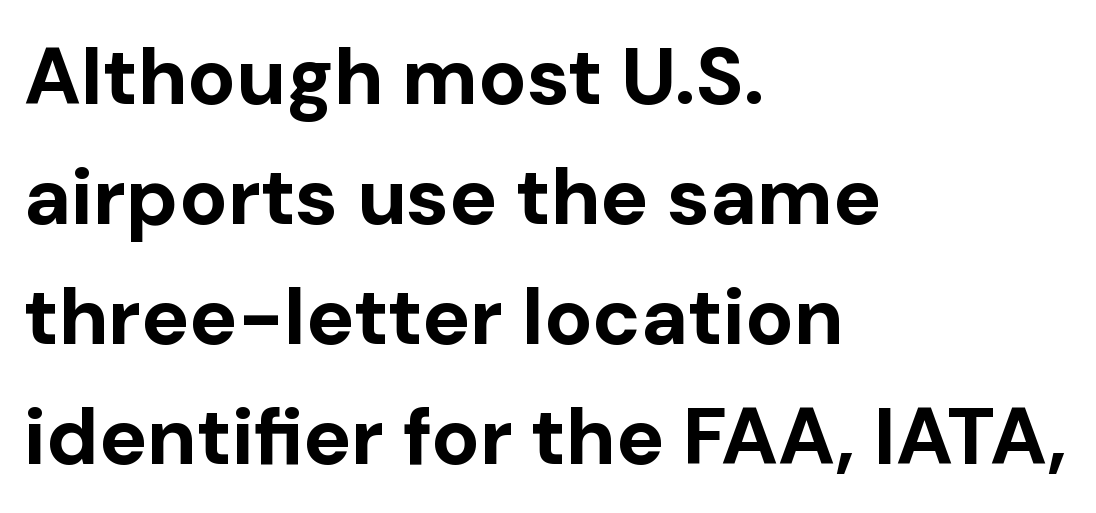
The image shows 80 px bold sans-serif type, upright; set left-aligned, normal line spacing (1.5x), normal letter spacing, not underlined; low stroke contrast and a medium x-height.
